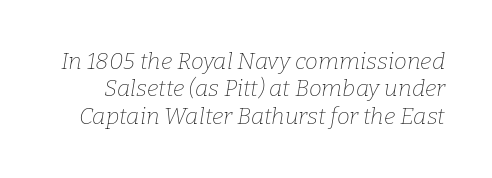
Bare-footed words on every line. Posture: slanted. These lines keep a tight, regular rhythm from letter to letter. Is the stroke heavy? The answer is a plain regular-or-lighter.
